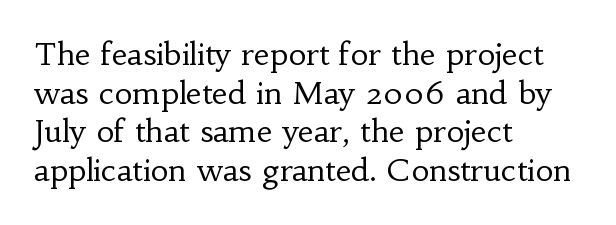
{"serif": "yes", "italic": "no", "bold": "no", "weight": "regular", "width": "normal", "stroke_contrast": "low", "x_height": "small", "monospaced": "no", "underline": "no", "align": "left", "line_spacing": "normal", "line_spacing_ratio": 1.25, "letter_spacing": "normal", "letter_spacing_em": 0.0, "glyph_px": 31}
